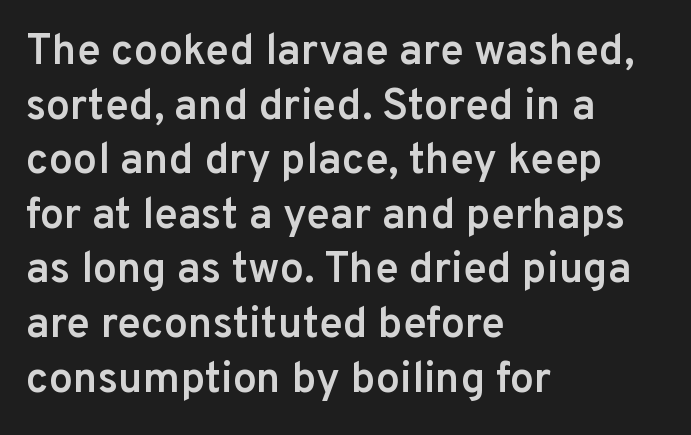
{"serif": "no", "italic": "no", "bold": "semi", "weight": "semibold", "width": "normal", "stroke_contrast": "low", "x_height": "medium", "monospaced": "no", "underline": "no", "align": "left", "line_spacing": "normal", "line_spacing_ratio": 1.27, "letter_spacing": "normal", "letter_spacing_em": 0.0, "glyph_px": 43}
